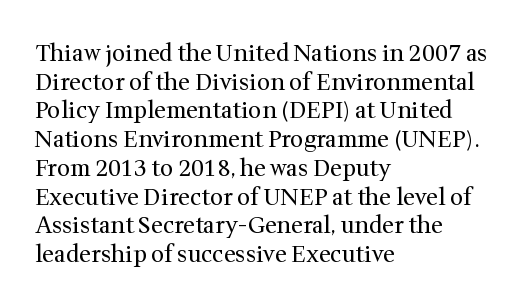
The image shows 23 px text type, upright; set left-aligned, normal line spacing (1.25x), normal letter spacing, not underlined.
